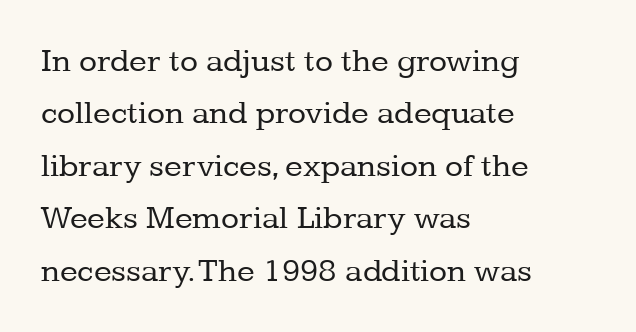
The image shows 33 px regular-weight serif type, upright; set left-aligned, normal line spacing (1.59x), normal letter spacing, not underlined; low stroke contrast and a medium x-height.
